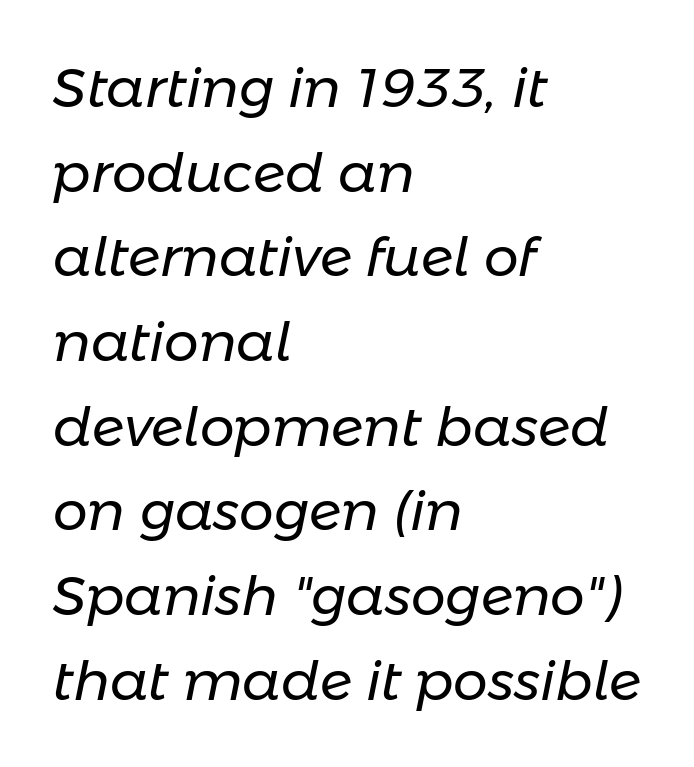
{"italic": "yes", "lean": "right", "slant_degrees": 11, "bold": "no", "weight": "regular", "width": "normal", "stroke_contrast": "low", "x_height": "medium", "monospaced": "no", "underline": "no", "align": "left", "line_spacing": "normal", "line_spacing_ratio": 1.54, "letter_spacing": "normal", "letter_spacing_em": 0.0, "glyph_px": 55}
